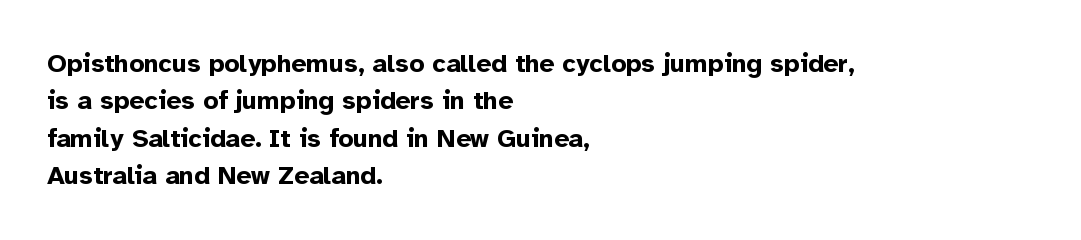
Q: Is the text bold? A: Yes.
Q: Is the text italic (slanted)? A: No, it is upright.
Q: Is the text underlined? A: No.
Q: How is the paragraph aligned? A: Left-aligned.
Q: Is the spacing between letters normal or unusually wide? A: Normal.
Q: Is the spacing between lines tight, normal or loose? A: Normal.
